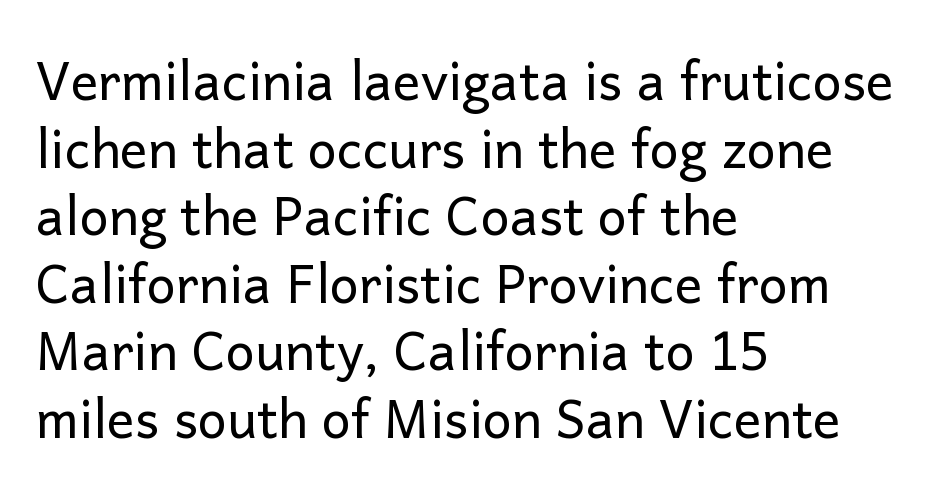
The letterforms sit shoulder to shoulder at normal distance. Stem width sits at or under what a default text font uses. Do the characters align in a grid? No, the font is proportional. Unlike italic type, these characters show no tilt at all. Leftover space on each line is placed entirely after the last word.
